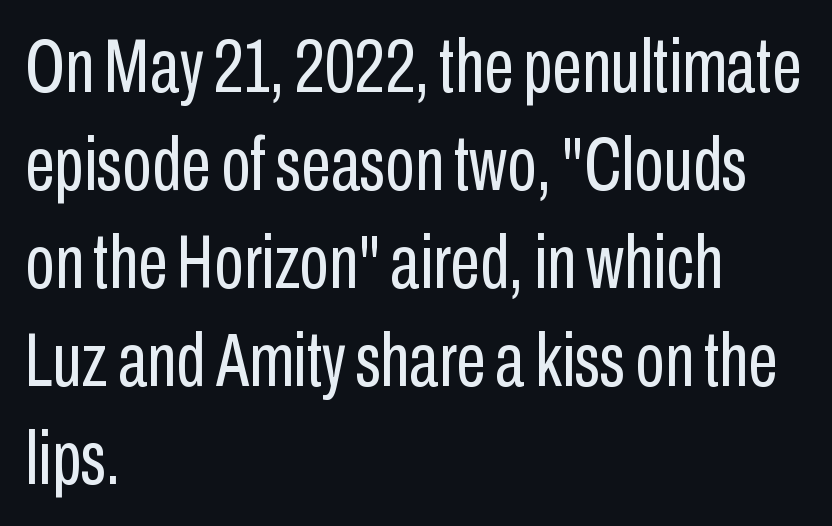
{"serif": "no", "italic": "no", "bold": "no", "weight": "regular", "width": "condensed", "stroke_contrast": "low", "x_height": "medium", "monospaced": "no", "underline": "no", "align": "left", "line_spacing": "normal", "line_spacing_ratio": 1.29, "letter_spacing": "normal", "letter_spacing_em": 0.0, "glyph_px": 76}
